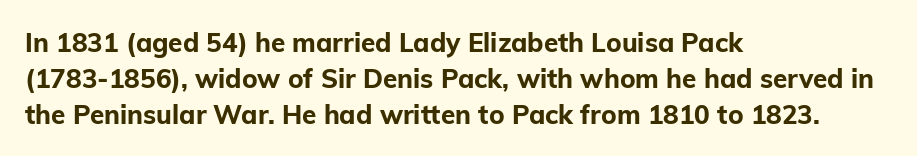
Weight: bold. Inter-character spacing is left at the font's built-in metrics. Check the space under the baseline: it is left empty. These lines sit exactly where default settings would place them. Compared with a centered layout, this one pins lines to the left instead.
